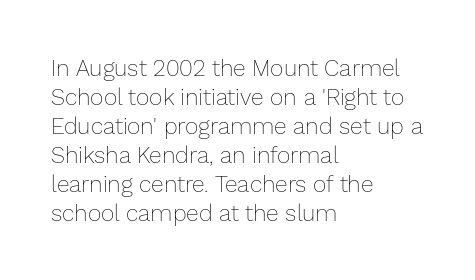
The image shows 23 px text type, upright; set left-aligned, normal line spacing (1.26x), normal letter spacing, not underlined.
